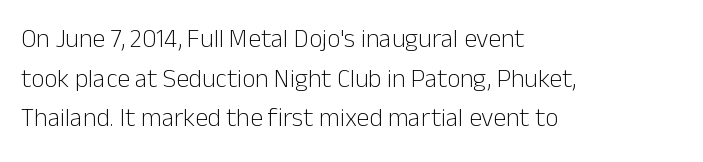
The image shows 26 px text type, upright; set left-aligned, normal line spacing (1.52x), normal letter spacing, not underlined.
